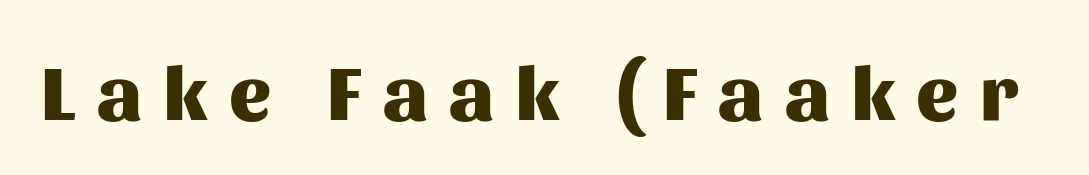
The image shows 77 px heavy sans-serif type, upright; set unusually wide letter spacing (+0.28 em), not underlined; medium stroke contrast and a medium x-height.
